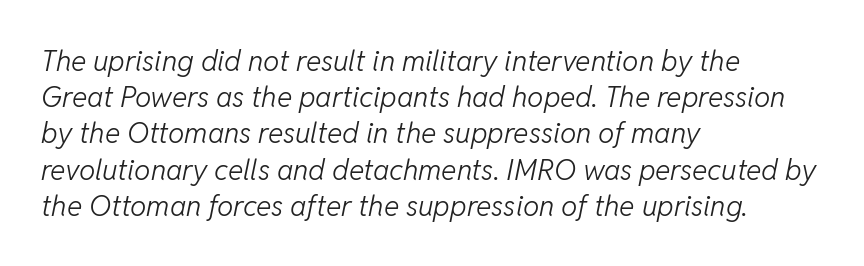
{"italic": "yes", "lean": "right", "slant_degrees": 11, "bold": "no", "weight": "light", "width": "normal", "stroke_contrast": "low", "x_height": "medium", "monospaced": "no", "underline": "no", "align": "left", "line_spacing": "normal", "line_spacing_ratio": 1.25, "letter_spacing": "normal", "letter_spacing_em": 0.0, "glyph_px": 29}
